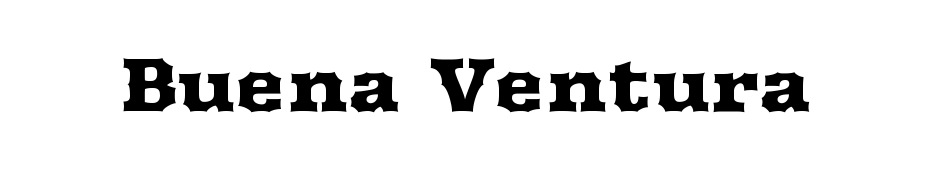
Q: Is the text italic (slanted)? A: No, it is upright.
Q: Is the typeface a serif or a sans-serif typeface? A: Serif.
Q: Is the text underlined? A: No.
Q: Is the spacing between letters normal or unusually wide? A: Normal.
Q: Width (condensed, normal, or wide)? A: Wide.
Q: Stroke contrast? A: Medium.
Q: x-height? A: Medium.
Q: Monospaced? A: No.
